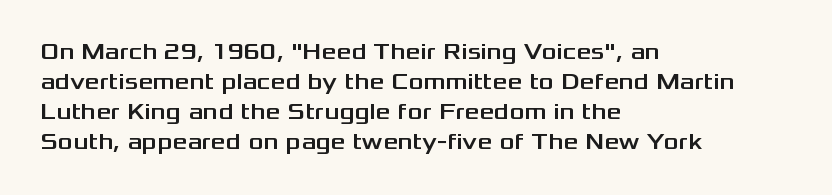
Q: Is the text italic (slanted)? A: No, it is upright.
Q: Is the text underlined? A: No.
Q: How is the paragraph aligned? A: Left-aligned.
Q: Is the spacing between letters normal or unusually wide? A: Normal.
Q: Is the spacing between lines tight, normal or loose? A: Normal.
